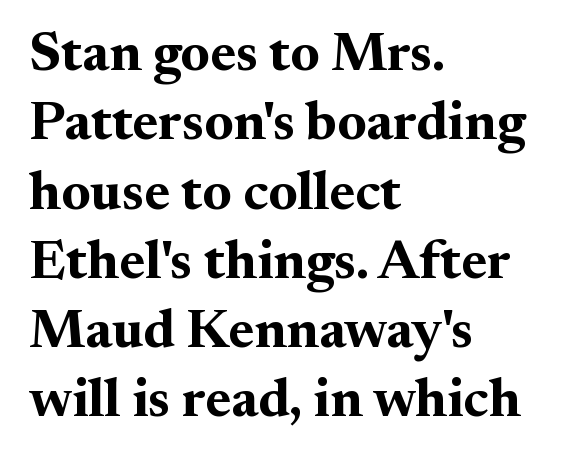
{"serif": "yes", "italic": "no", "bold": "yes", "weight": "bold", "width": "normal", "stroke_contrast": "medium", "x_height": "small", "monospaced": "no", "underline": "no", "align": "left", "line_spacing": "normal", "line_spacing_ratio": 1.26, "letter_spacing": "normal", "letter_spacing_em": 0.0, "glyph_px": 55}
